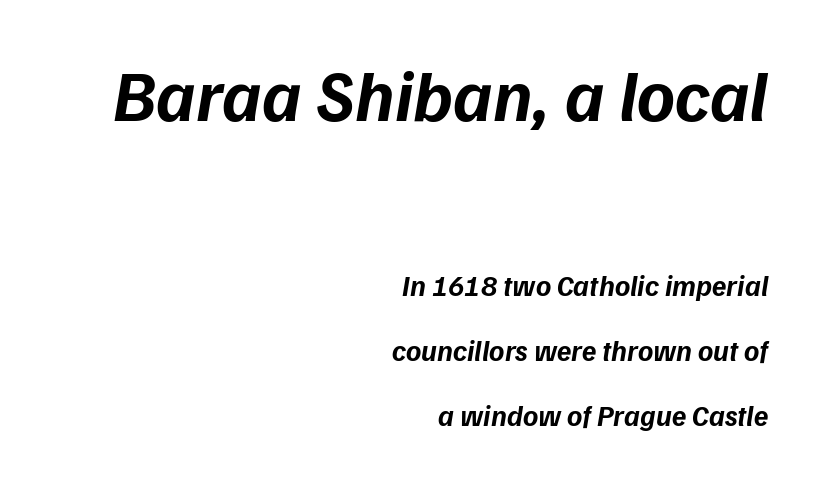
{"serif": "no", "bold": "yes", "weight": "bold", "width": "normal", "stroke_contrast": "low", "x_height": "medium", "monospaced": "no", "underline": "no", "align": "right", "line_spacing": "loose", "line_spacing_ratio": 2.24, "letter_spacing": "normal", "letter_spacing_em": 0.0, "larger_block": "first", "size_ratio": 2.48, "glyph_px": 72}
